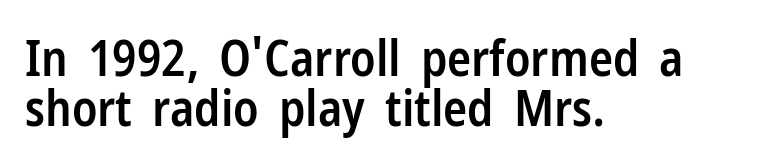
{"serif": "no", "italic": "no", "bold": "semi", "weight": "semibold", "width": "condensed", "stroke_contrast": "low", "x_height": "medium", "monospaced": "no", "underline": "no", "align": "left", "line_spacing": "tight", "line_spacing_ratio": 1.0, "letter_spacing": "normal", "letter_spacing_em": 0.0, "glyph_px": 50}
